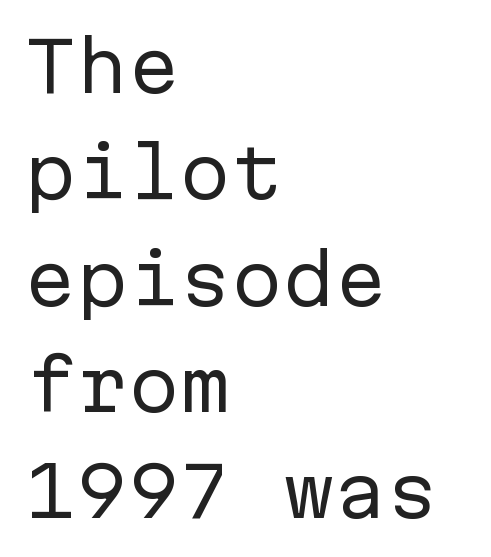
The image shows 69 px regular-weight sans-serif type, upright, monospaced; set left-aligned, normal line spacing (1.54x), normal letter spacing, not underlined; low stroke contrast and a medium x-height.
